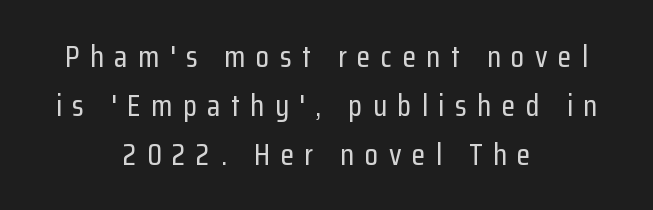
The image shows 31 px condensed sans-serif type, upright; set centered, normal line spacing (1.58x), unusually wide letter spacing (+0.34 em), not underlined; low stroke contrast and a medium x-height.
